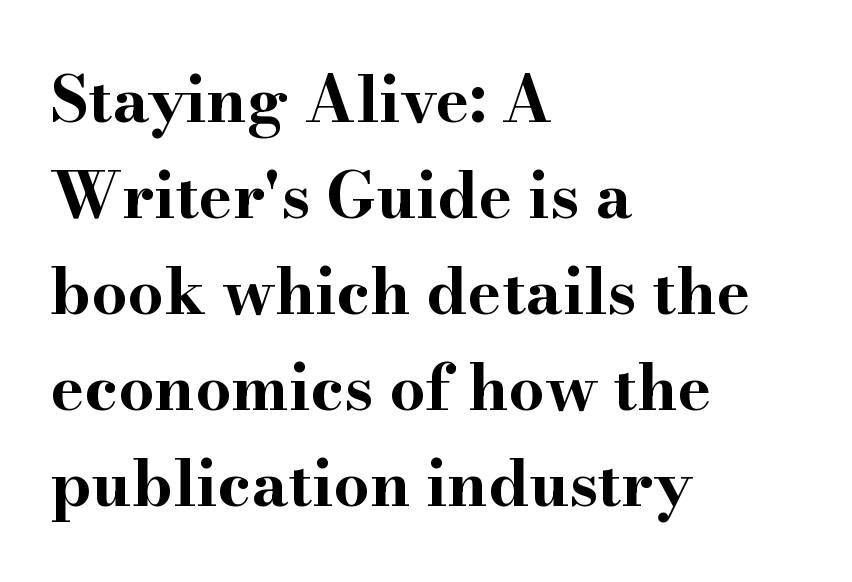
Compared with typical body copy, the letter spacing here is the same. Chunky letters — that's bold for sure. Every stem runs plumb, perpendicular to the baseline. Serifs: yes, visible at the terminals of the letterforms. This rendering features lettering with no underline.
